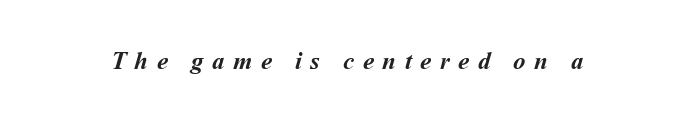
Set as a true bold cut, around the 700 mark. Glyph-to-glyph distance is far greater than everyday printed text. The glyphs are unaccompanied by any horizontal stroke below them.
